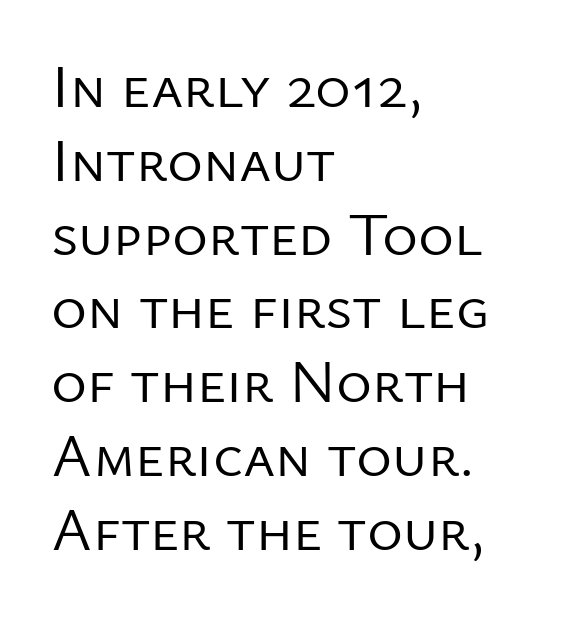
{"serif": "no", "italic": "no", "bold": "no", "weight": "regular", "width": "normal", "stroke_contrast": "low", "x_height": "medium", "monospaced": "no", "underline": "no", "align": "left", "line_spacing_ratio": 1.21, "letter_spacing": "normal", "letter_spacing_em": 0.0, "glyph_px": 61}
